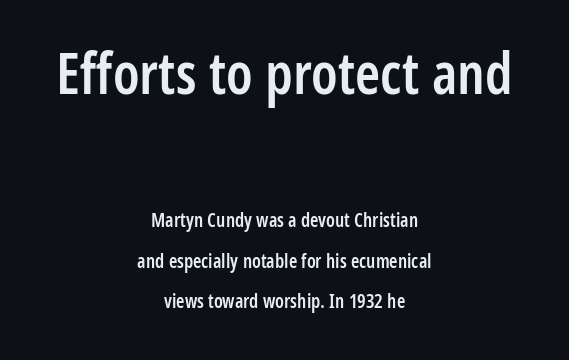
The image shows 57 px semibold, condensed sans-serif type, upright; set centered, loose line spacing (2.12x), normal letter spacing, not underlined; the first (top) block is 3.0x larger; low stroke contrast and a medium x-height.
